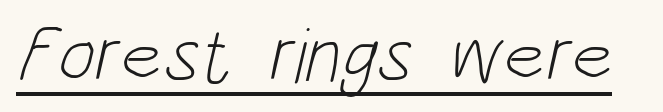
{"serif": "no", "bold": "no", "weight": "light", "width": "condensed", "stroke_contrast": "low", "x_height": "large", "monospaced": "no", "underline": "yes", "letter_spacing": "normal", "letter_spacing_em": 0.0, "glyph_px": 79}
